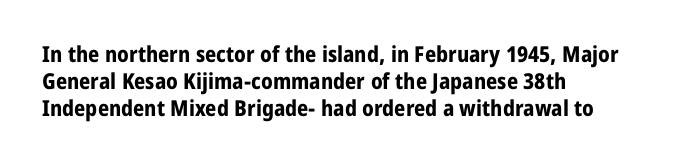
The setting favours the left margin, as ordinary paragraphs usually do. The strip under each line holds only bare page. Every letter is thick-stroked: bold, no question. In terms of posture, this sample is upright. Is the letter spacing exaggerated? No — it looks like the ordinary default.
